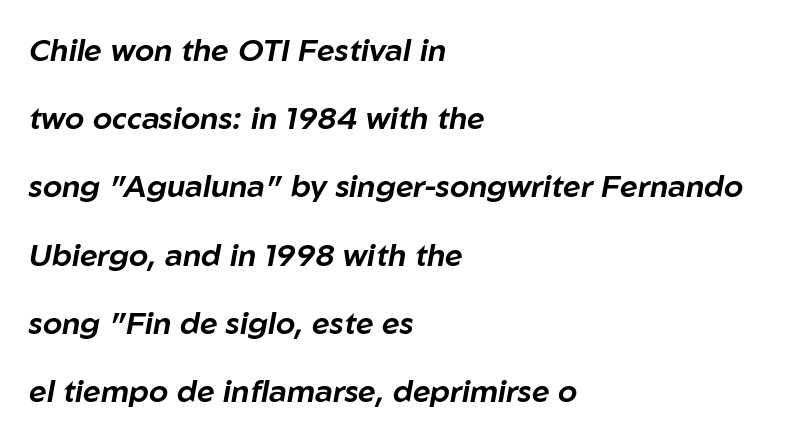
The image shows 31 px text type, italic (leaning right); set left-aligned, loose line spacing (2.2x), normal letter spacing, not underlined; low stroke contrast and a medium x-height.
